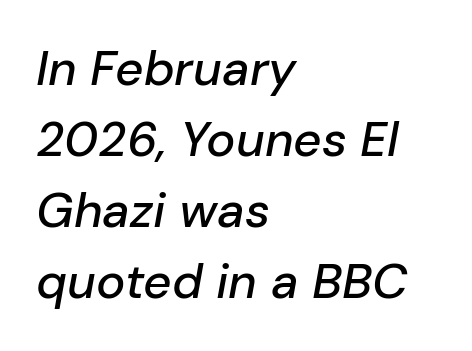
{"italic": "yes", "lean": "right", "slant_degrees": 10, "width": "normal", "stroke_contrast": "low", "x_height": "medium", "monospaced": "no", "underline": "no", "align": "left", "line_spacing": "normal", "line_spacing_ratio": 1.45, "letter_spacing": "normal", "letter_spacing_em": 0.0, "glyph_px": 49}
